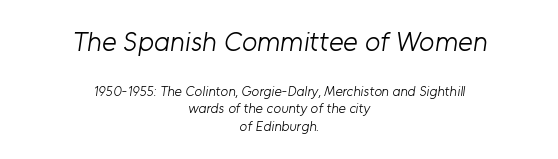
{"serif": "no", "bold": "no", "weight": "light", "width": "normal", "stroke_contrast": "low", "x_height": "medium", "monospaced": "no", "underline": "no", "align": "center", "line_spacing": "normal", "line_spacing_ratio": 1.26, "letter_spacing": "normal", "letter_spacing_em": 0.0, "larger_block": "first", "size_ratio": 2.0, "glyph_px": 28}
